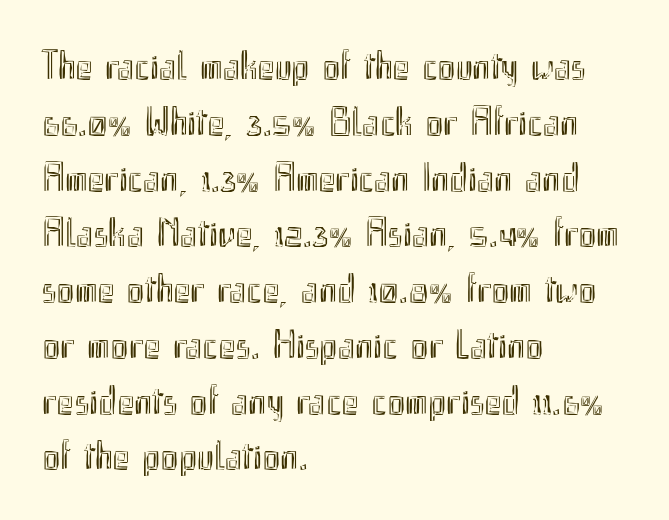
The lettering holds an erect, upright posture throughout. This sample has the flowing, uneven cadence of proportional lettering. The passage shown is not underscored anywhere. Visually the block forms a straight wall on the left and a jagged coastline on the right. Notice how descenders clear the ascenders below comfortably — that's standard leading.
